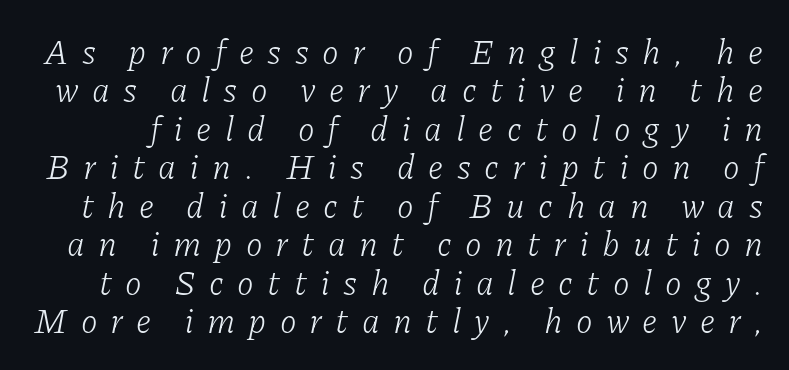
Q: Is the text bold? A: No.
Q: Is the text italic (slanted)? A: Yes, it leans right by about 11 degrees.
Q: Is the typeface a serif or a sans-serif typeface? A: Serif.
Q: Is the text underlined? A: No.
Q: Is the spacing between letters normal or unusually wide? A: Unusually wide.
Q: Is the spacing between lines tight, normal or loose? A: Tight.
Q: Width (condensed, normal, or wide)? A: Normal.
Q: Stroke contrast? A: Low.
Q: x-height? A: Medium.
Q: Monospaced? A: No.
